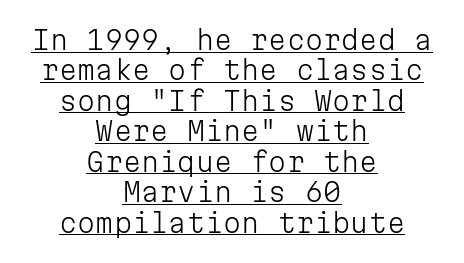
The image shows 26 px text type, upright; set centered, line spacing 1.17x, normal letter spacing, underlined.
